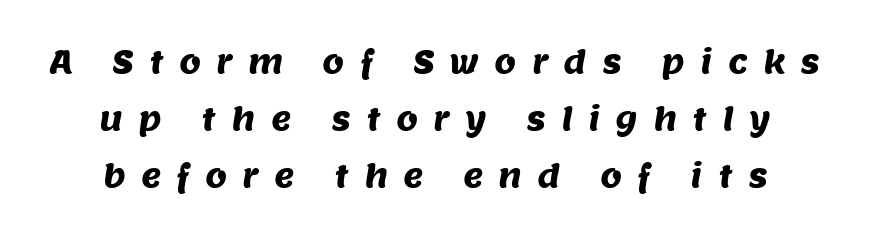
Substantial extra tracking has been applied to these lines. The gap between lines stays unmarked. This rendering employs a face without finishing strokes, i.e., a sans-serif. Spacing verdict: proportional, widths tailored to each character.
